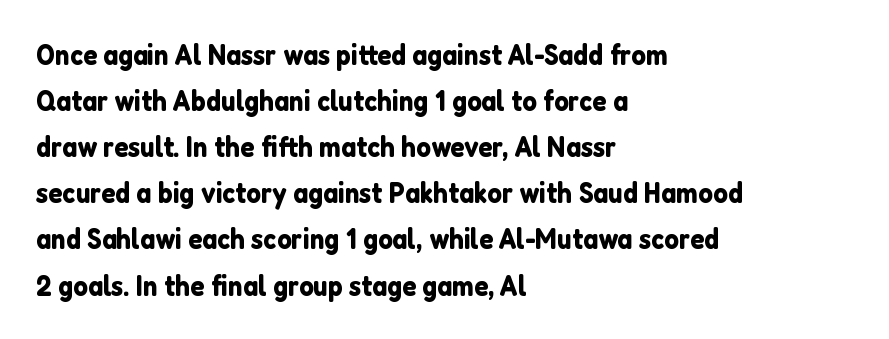
Q: Is the text italic (slanted)? A: No, it is upright.
Q: Is the typeface a serif or a sans-serif typeface? A: Sans-serif.
Q: Is the text underlined? A: No.
Q: How is the paragraph aligned? A: Left-aligned.
Q: Is the spacing between letters normal or unusually wide? A: Normal.
Q: Is the spacing between lines tight, normal or loose? A: Normal.
Q: Width (condensed, normal, or wide)? A: Normal.
Q: Stroke contrast? A: Low.
Q: x-height? A: Medium.
Q: Monospaced? A: No.
